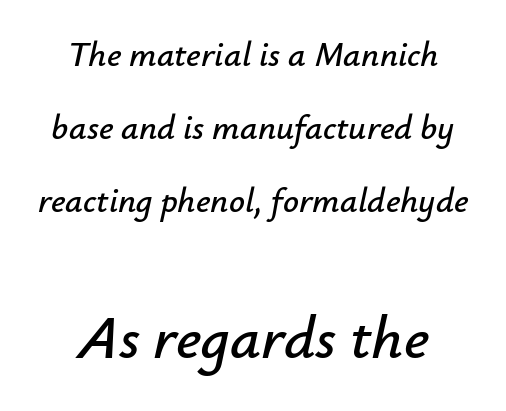
Q: Is the text italic (slanted)? A: Yes, it leans right by about 12 degrees.
Q: Is the text underlined? A: No.
Q: How is the paragraph aligned? A: Centered.
Q: Is the spacing between letters normal or unusually wide? A: Normal.
Q: Is the spacing between lines tight, normal or loose? A: Loose.
Q: Which block of text is set in a larger size, the first (top) or the second (bottom)? A: The second (bottom) one.
Q: Width (condensed, normal, or wide)? A: Normal.
Q: Stroke contrast? A: Low.
Q: x-height? A: Small.
Q: Monospaced? A: No.
